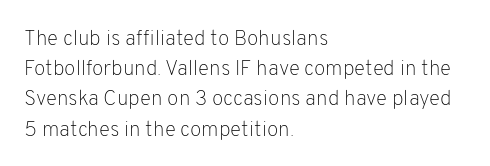
Q: Is the text bold? A: No.
Q: Is the text italic (slanted)? A: No, it is upright.
Q: Is the text underlined? A: No.
Q: How is the paragraph aligned? A: Left-aligned.
Q: Is the spacing between letters normal or unusually wide? A: Normal.
Q: Is the spacing between lines tight, normal or loose? A: Normal.
